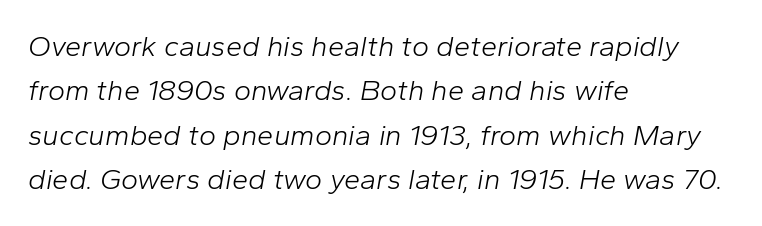
The image shows 29 px light type, italic (leaning right); set left-aligned, normal line spacing (1.53x), normal letter spacing, not underlined; low stroke contrast and a medium x-height.
